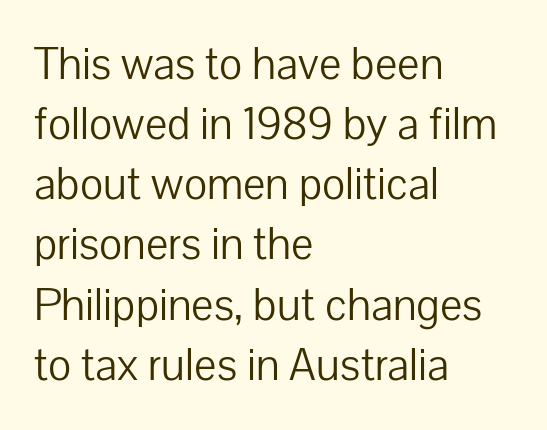
The image shows 47 px light sans-serif type, upright; set left-aligned, normal line spacing (1.28x), normal letter spacing, not underlined; low stroke contrast and a medium x-height.
